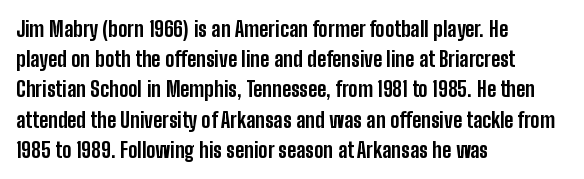
Q: Is the text bold? A: Yes.
Q: Is the text italic (slanted)? A: No, it is upright.
Q: Is the text underlined? A: No.
Q: How is the paragraph aligned? A: Left-aligned.
Q: Is the spacing between letters normal or unusually wide? A: Normal.
Q: Is the spacing between lines tight, normal or loose? A: Normal.
